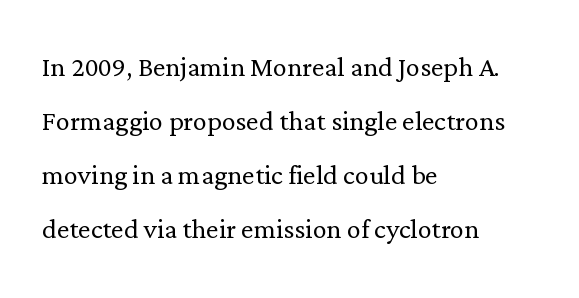
Q: Is the text bold? A: No.
Q: Is the text italic (slanted)? A: No, it is upright.
Q: Is the typeface a serif or a sans-serif typeface? A: Serif.
Q: Is the text underlined? A: No.
Q: How is the paragraph aligned? A: Left-aligned.
Q: Is the spacing between letters normal or unusually wide? A: Normal.
Q: Is the spacing between lines tight, normal or loose? A: Normal.
Q: Width (condensed, normal, or wide)? A: Normal.
Q: Stroke contrast? A: Low.
Q: x-height? A: Medium.
Q: Monospaced? A: No.
